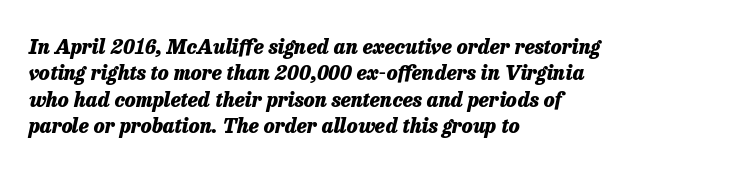
{"italic": "yes", "lean": "right", "slant_degrees": 13, "bold": "yes", "underline": "no", "align": "left", "line_spacing": "normal", "line_spacing_ratio": 1.32, "letter_spacing": "normal", "letter_spacing_em": 0.0, "glyph_px": 20}
